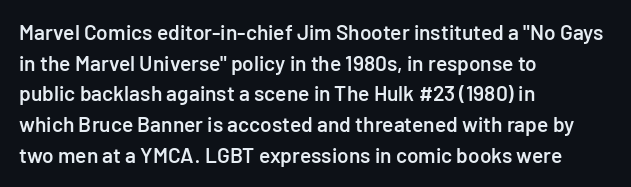
{"italic": "no", "bold": "semi", "underline": "no", "align": "left", "line_spacing": "normal", "line_spacing_ratio": 1.46, "letter_spacing": "normal", "letter_spacing_em": 0.0, "glyph_px": 21}
